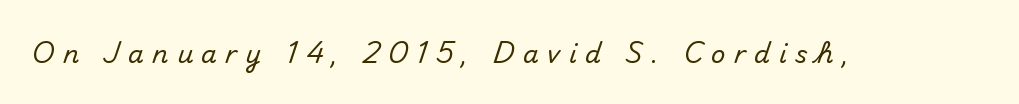
Quick note: underline off. Is the letter spacing exaggerated? Yes — the characters are pushed far apart.
